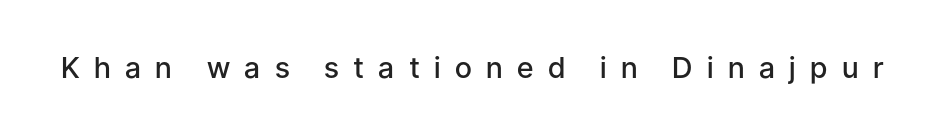
Q: Is the text bold? A: Semi-bold.
Q: Is the text italic (slanted)? A: No, it is upright.
Q: Is the typeface a serif or a sans-serif typeface? A: Sans-serif.
Q: Is the text underlined? A: No.
Q: Is the spacing between letters normal or unusually wide? A: Unusually wide.
Q: Width (condensed, normal, or wide)? A: Normal.
Q: Stroke contrast? A: Low.
Q: x-height? A: Medium.
Q: Monospaced? A: No.
